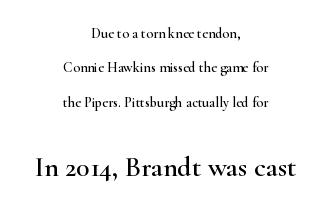
Q: Is the text italic (slanted)? A: No, it is upright.
Q: Is the typeface a serif or a sans-serif typeface? A: Serif.
Q: Is the text underlined? A: No.
Q: How is the paragraph aligned? A: Centered.
Q: Is the spacing between letters normal or unusually wide? A: Normal.
Q: Is the spacing between lines tight, normal or loose? A: Loose.
Q: Which block of text is set in a larger size, the first (top) or the second (bottom)? A: The second (bottom) one.
Q: Width (condensed, normal, or wide)? A: Wide.
Q: Stroke contrast? A: High.
Q: x-height? A: Small.
Q: Monospaced? A: No.
